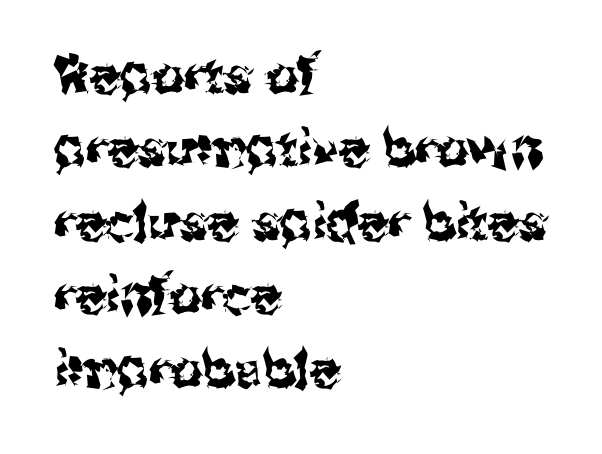
The image shows 51 px sans-serif type, upright; set left-aligned, normal line spacing (1.44x), normal letter spacing, not underlined; medium stroke contrast and a medium x-height.
